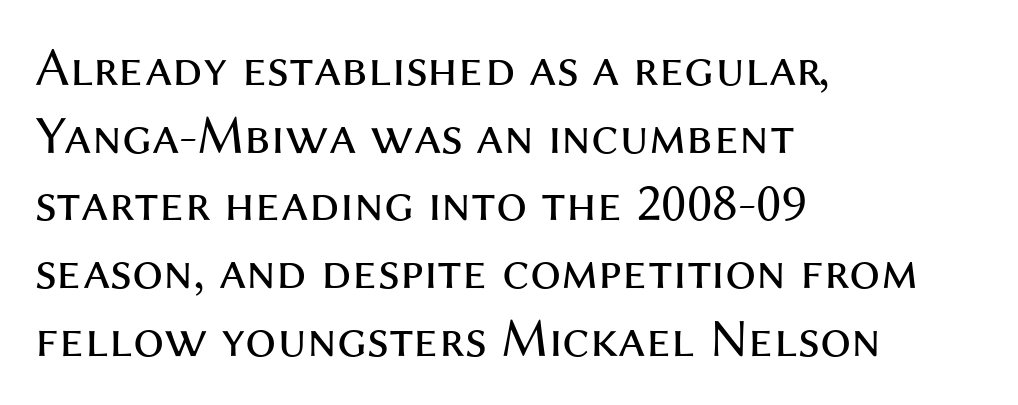
Are there feet on the stems? There aren't — it's a sans. The tracking reads as untouched default to a designer's eye. Is the type heavy? It reads as light-to-regular instead. Layout note: lines flush left.
